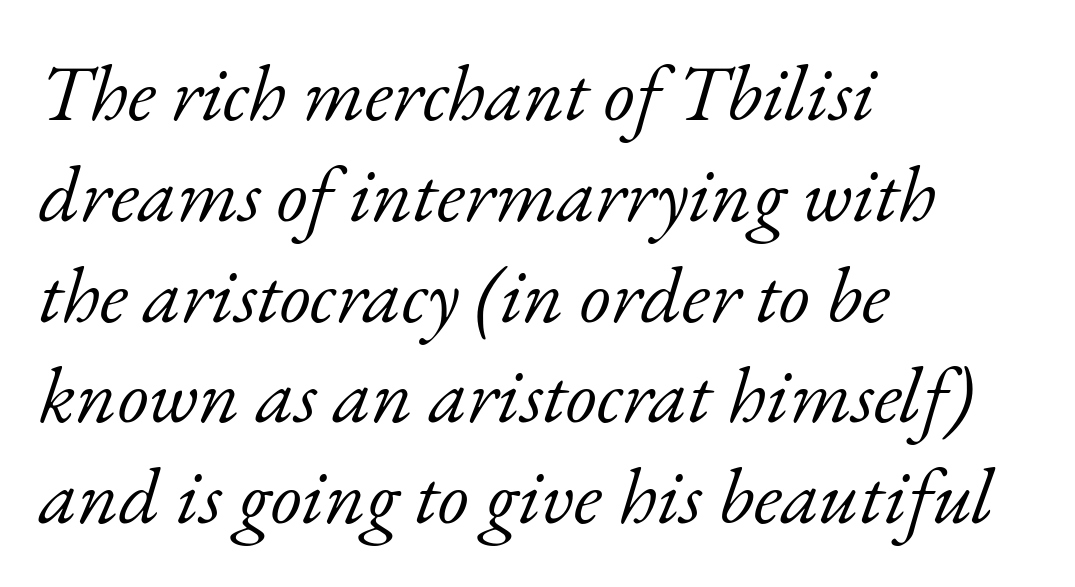
This sample keeps an unexceptional amount of space between lines. A light-to-regular cut is what we see here. Descenders are the only things crossing below the line. Looks like regular typesetting: each glyph gets only the width it needs. These lines stack with their left ends in a neat column.
